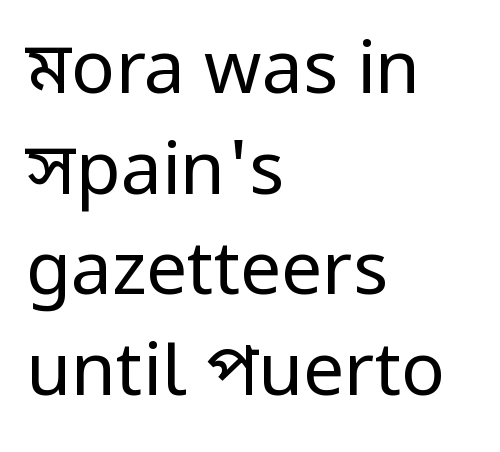
{"serif": "no", "italic": "no", "bold": "no", "weight": "regular", "width": "condensed", "stroke_contrast": "low", "underline": "no", "align": "left", "line_spacing": "normal", "line_spacing_ratio": 1.38, "letter_spacing": "normal", "letter_spacing_em": 0.0, "glyph_px": 73}
